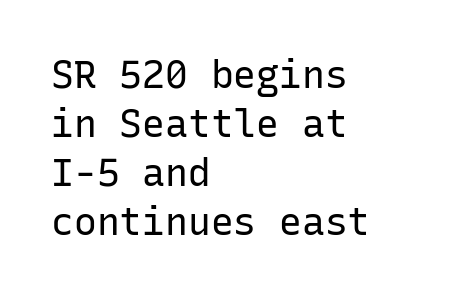
Visually the block forms a straight wall on the left and a jagged coastline on the right. Are there feet on the stems? There aren't — it's a sans. Nobody drew a line under any word here. Summary of weight: not heavy and not bold.
